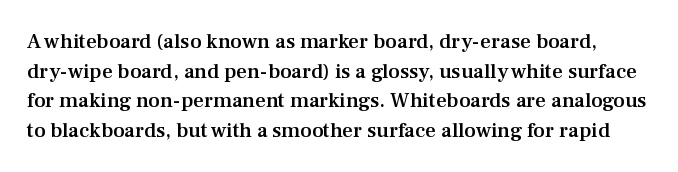
If you drew a line through each stem, it would be perfectly vertical. Between one letter and the next there's only the usual sliver of space. Leading: standard. Slightly chunky letters — semibold, I'd say, not full bold.
